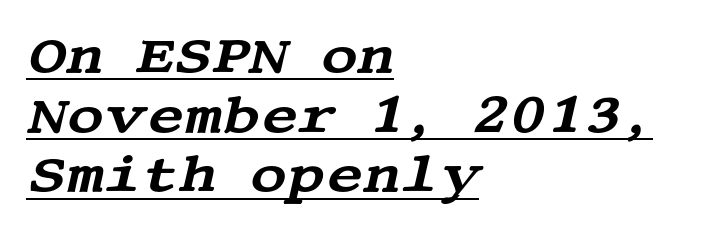
Characters are canted at an angle relative to the baseline's perpendicular. Font category for this specimen: serif. Caption: standard tracking, unaltered. Each line starts at the same left margin while the right side varies. This is underlined copy, the kind a proofreader might mark for attention.
